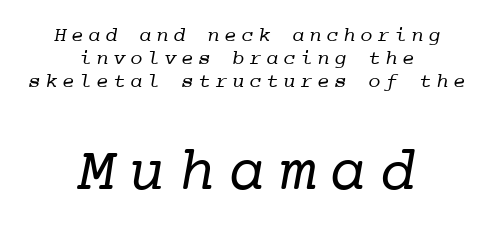
Q: Is the text bold? A: No.
Q: Is the typeface a serif or a sans-serif typeface? A: Serif.
Q: Is the text underlined? A: No.
Q: How is the paragraph aligned? A: Centered.
Q: Is the spacing between letters normal or unusually wide? A: Unusually wide.
Q: Is the spacing between lines tight, normal or loose? A: Tight.
Q: Which block of text is set in a larger size, the first (top) or the second (bottom)? A: The second (bottom) one.
Q: Width (condensed, normal, or wide)? A: Normal.
Q: Stroke contrast? A: Low.
Q: x-height? A: Medium.
Q: Monospaced? A: Yes.
